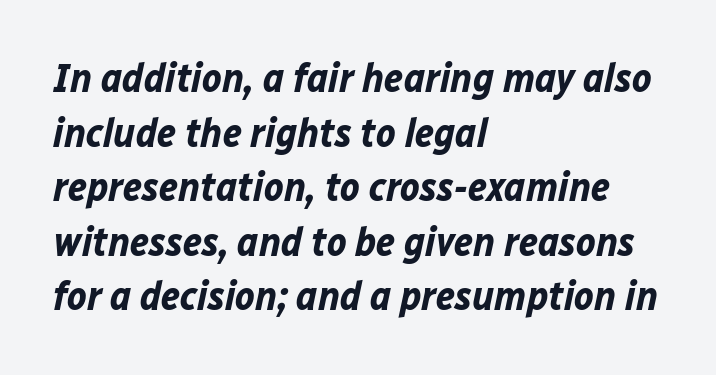
{"italic": "yes", "lean": "right", "slant_degrees": 12, "bold": "yes", "weight": "bold", "width": "normal", "stroke_contrast": "low", "x_height": "medium", "monospaced": "no", "underline": "no", "align": "left", "line_spacing": "normal", "line_spacing_ratio": 1.33, "letter_spacing": "normal", "letter_spacing_em": 0.0, "glyph_px": 41}
